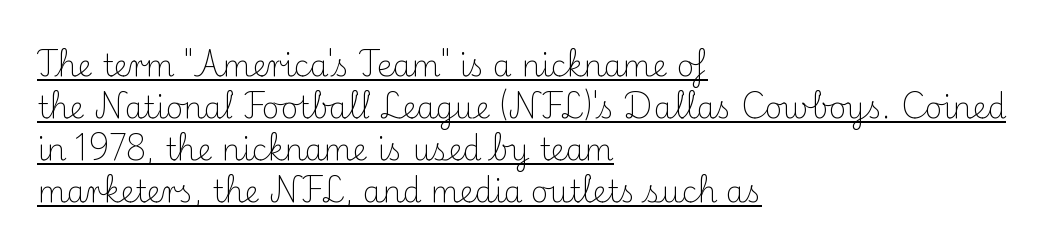
Q: Is the text bold? A: No.
Q: Is the text italic (slanted)? A: No, it is upright.
Q: Is the typeface a serif or a sans-serif typeface? A: Serif.
Q: Is the text underlined? A: Yes.
Q: How is the paragraph aligned? A: Left-aligned.
Q: Is the spacing between letters normal or unusually wide? A: Normal.
Q: Is the spacing between lines tight, normal or loose? A: Normal.
Q: Width (condensed, normal, or wide)? A: Normal.
Q: Stroke contrast? A: Medium.
Q: x-height? A: Small.
Q: Monospaced? A: No.
